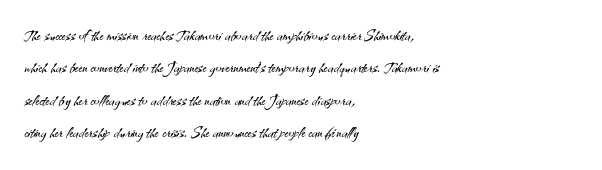
Words float on clear page, feet unadorned. Letters have the restrained weight of plain body copy at most. Horizontal alignment here is leftward, the default for most running prose. Whoever set this chose a conventional vertical rhythm.
